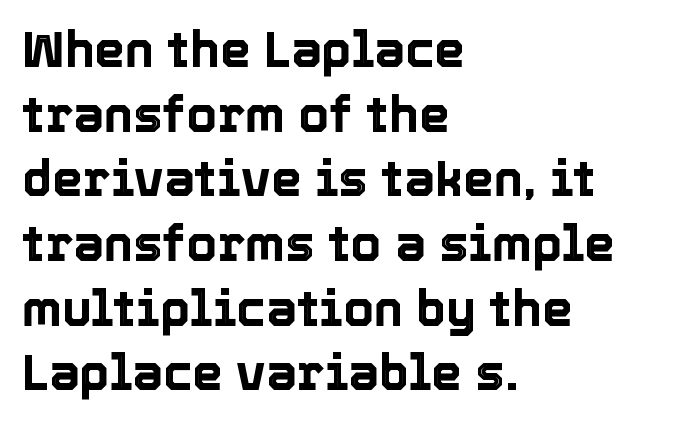
{"italic": "no", "width": "normal", "x_height": "medium", "monospaced": "no", "underline": "no", "align": "left", "line_spacing": "normal", "line_spacing_ratio": 1.32, "letter_spacing": "normal", "letter_spacing_em": 0.0, "glyph_px": 49}
